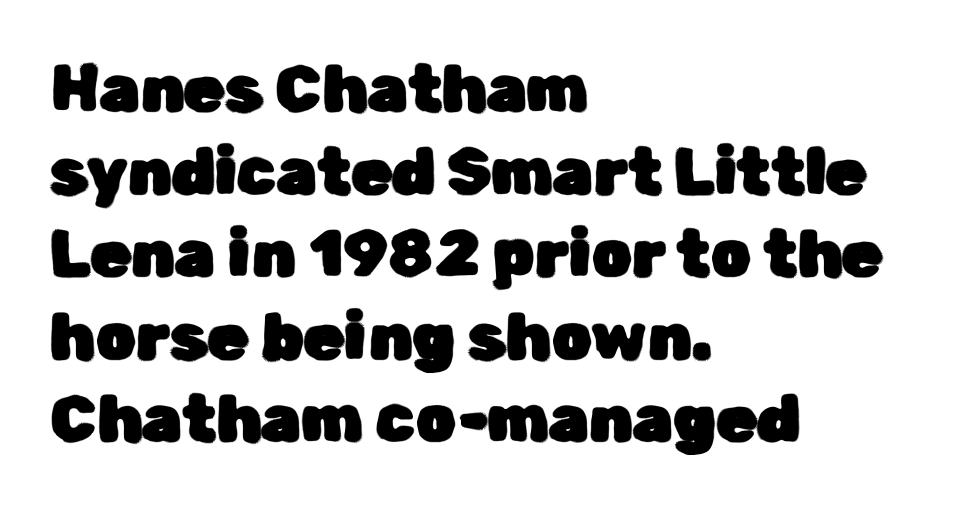
The image shows 65 px sans-serif type, upright; set left-aligned, normal line spacing (1.27x), normal letter spacing, not underlined; low stroke contrast and a medium x-height.
